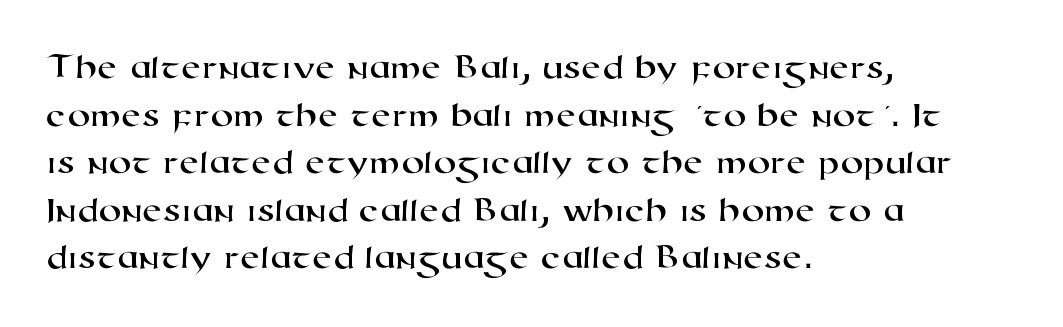
Vertically, the passage feels balanced, rows spaced as you'd expect. Alignment: flush left. This is sans-serif lettering, the kind often seen on screens and signage. Here the designer chose a conventional face with non-uniform glyph widths. Standard letterfit; no display-style spreading of the glyphs.
